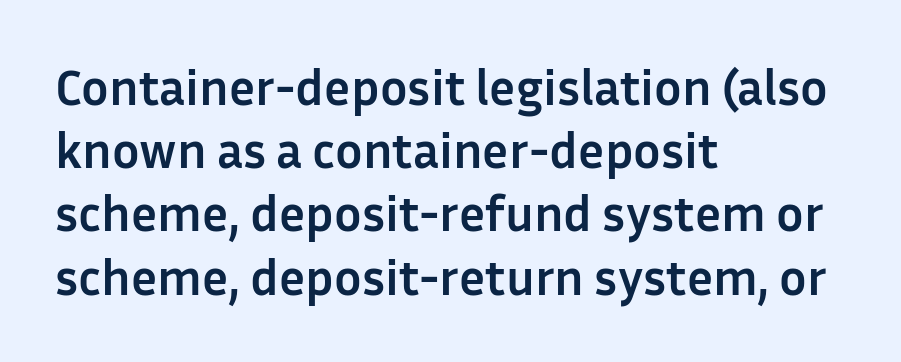
{"serif": "no", "italic": "no", "bold": "yes", "weight": "semibold", "width": "normal", "stroke_contrast": "low", "x_height": "medium", "monospaced": "no", "underline": "no", "align": "left", "line_spacing_ratio": 1.24, "letter_spacing": "normal", "letter_spacing_em": 0.0, "glyph_px": 51}
